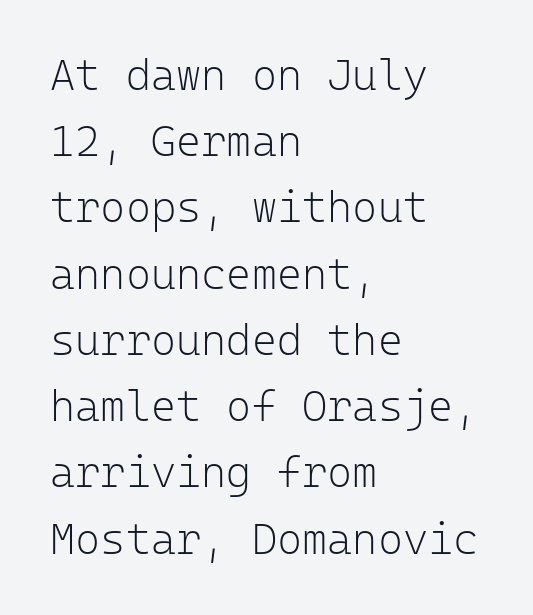
The image shows 43 px light sans-serif type, upright, monospaced; set left-aligned, normal line spacing (1.54x), normal letter spacing, not underlined; low stroke contrast and a medium x-height.
